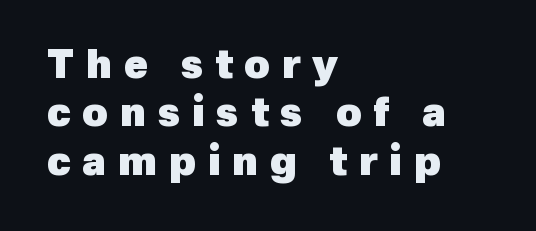
Q: Is the text bold? A: Yes.
Q: Is the typeface a serif or a sans-serif typeface? A: Sans-serif.
Q: Is the text underlined? A: No.
Q: How is the paragraph aligned? A: Left-aligned.
Q: Is the spacing between letters normal or unusually wide? A: Unusually wide.
Q: Width (condensed, normal, or wide)? A: Normal.
Q: x-height? A: Medium.
Q: Monospaced? A: No.
